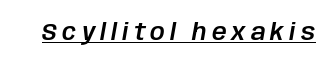
Observe the wide spacing: letters keep a clear distance from each other. This rendering features underlined lettering. Does the lettering tilt? It does — this is italic.
